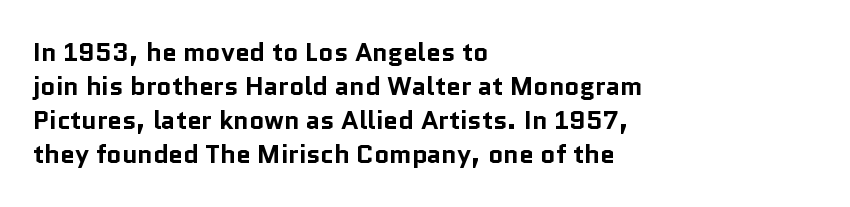
{"italic": "no", "bold": "yes", "underline": "no", "align": "left", "line_spacing": "normal", "line_spacing_ratio": 1.31, "letter_spacing": "normal", "letter_spacing_em": 0.0, "glyph_px": 26}
